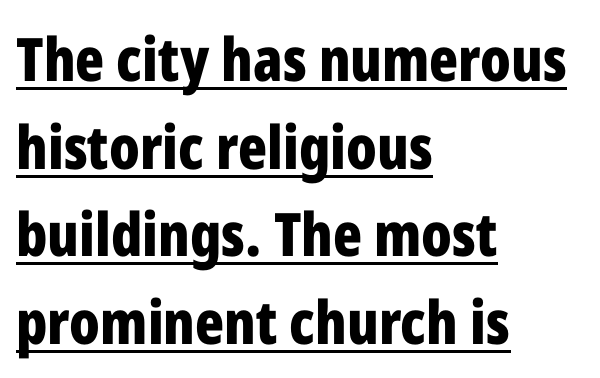
The image shows 60 px bold, condensed sans-serif type, upright; set left-aligned, normal line spacing (1.46x), normal letter spacing, underlined; low stroke contrast and a medium x-height.
